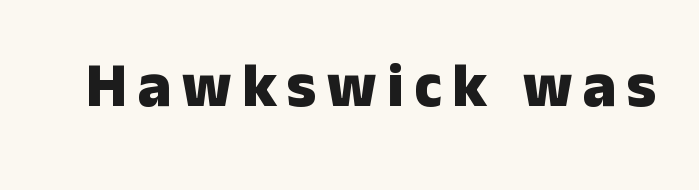
The image shows 62 px heavy sans-serif type, upright; set not underlined; low stroke contrast and a medium x-height.
